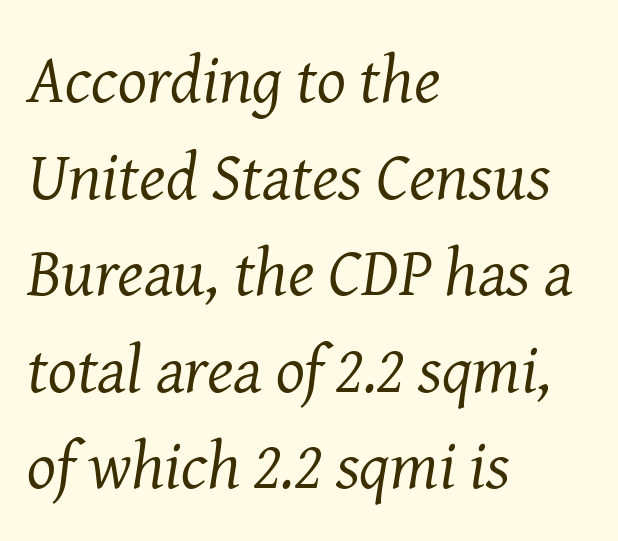
The image shows 68 px regular-weight serif type, italic (leaning right); set left-aligned, normal line spacing (1.42x), normal letter spacing, not underlined; medium stroke contrast and a medium x-height.
